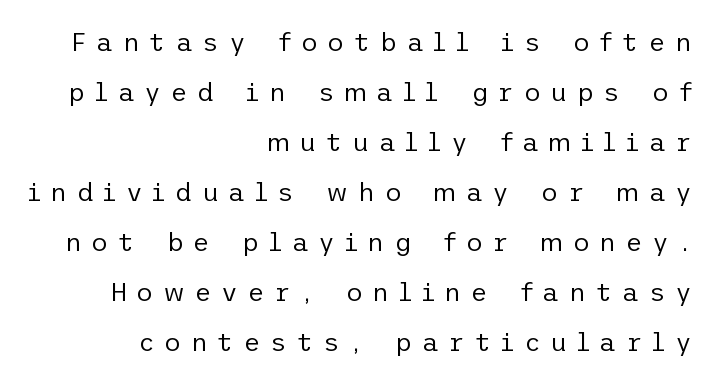
The image shows 26 px text type, upright; set right-aligned, loose line spacing (1.92x), unusually wide letter spacing (+0.37 em), not underlined.
